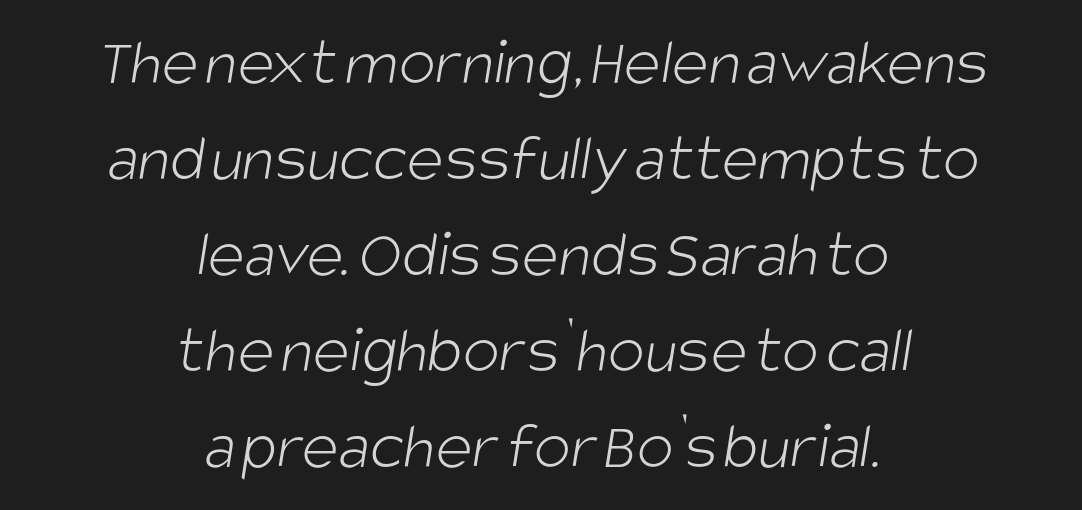
{"serif": "no", "bold": "no", "weight": "light", "width": "condensed", "stroke_contrast": "low", "x_height": "large", "monospaced": "no", "underline": "no", "align": "center", "line_spacing": "normal", "line_spacing_ratio": 1.39, "letter_spacing": "normal", "letter_spacing_em": 0.0, "glyph_px": 69}
